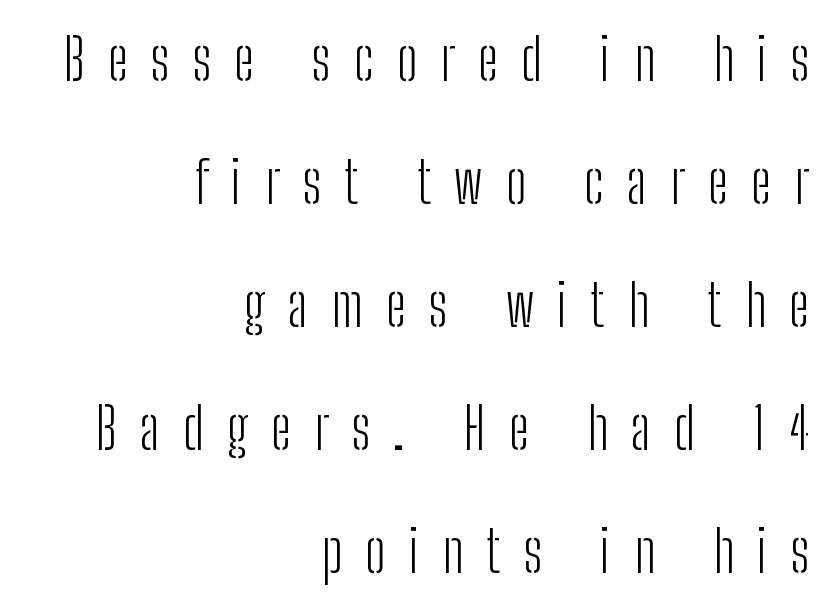
Does the lettering tilt? It doesn't — this is upright. The letters are spread apart with noticeably loose tracking. Is this a heavy cut? Hardly; it is regular or lighter. Typographically, this falls in the sans-serif category. The passage shown is typed in a proportional face where columns would drift.
